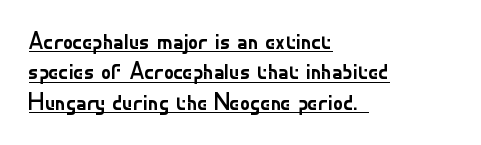
{"italic": "no", "bold": "no", "underline": "yes", "align": "left", "line_spacing_ratio": 1.22, "letter_spacing": "normal", "letter_spacing_em": 0.0, "glyph_px": 25}
